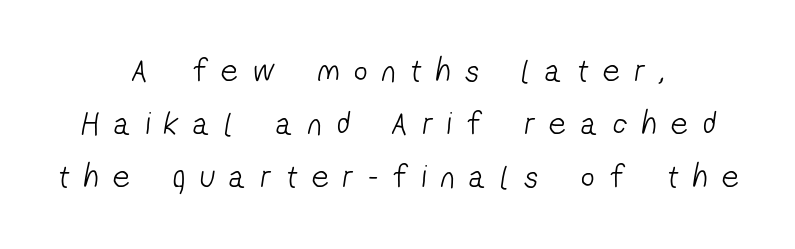
{"serif": "no", "bold": "no", "weight": "light", "width": "condensed", "stroke_contrast": "low", "x_height": "medium", "monospaced": "no", "underline": "no", "align": "center", "line_spacing": "normal", "line_spacing_ratio": 1.61, "letter_spacing": "wide", "letter_spacing_em": 0.45, "glyph_px": 33}
